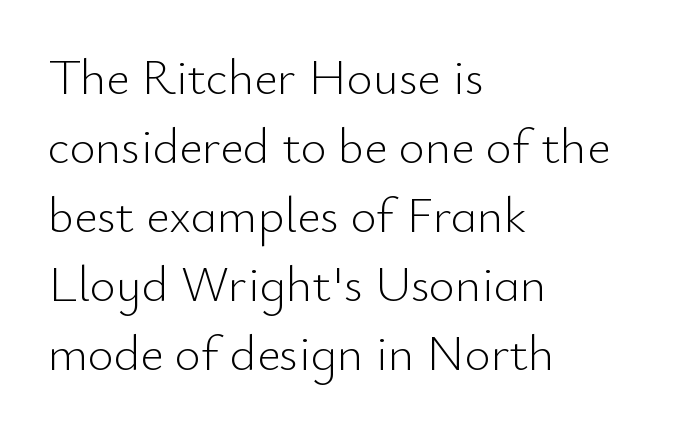
The image shows 50 px light sans-serif type, upright; set left-aligned, normal line spacing (1.38x), normal letter spacing, not underlined; low stroke contrast and a small x-height.
